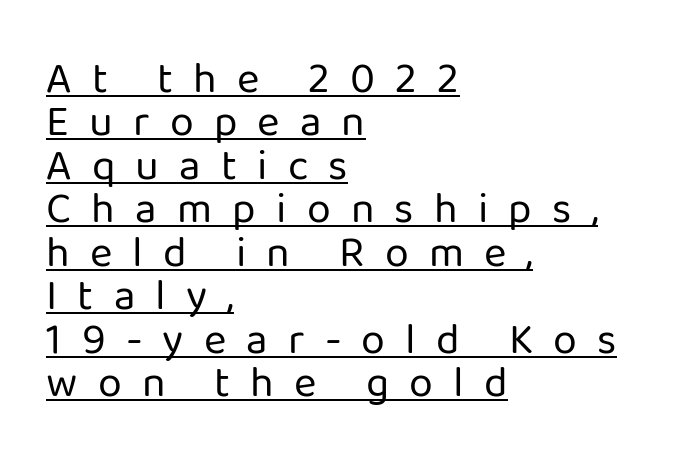
You can tell from the bare stems that sans-serif type was used. This sample uses an upright cut, with every glyph sitting square on the baseline. Observe the wide spacing: letters keep a clear distance from each other. Visually the block forms a straight wall on the left and a jagged coastline on the right. A rule runs beneath these lines of type.
